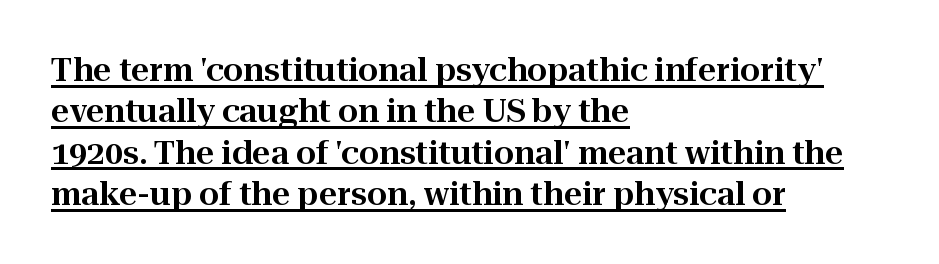
{"serif": "yes", "italic": "no", "width": "normal", "stroke_contrast": "high", "x_height": "medium", "monospaced": "no", "underline": "yes", "align": "left", "line_spacing": "normal", "line_spacing_ratio": 1.29, "letter_spacing": "normal", "letter_spacing_em": 0.0, "glyph_px": 32}
